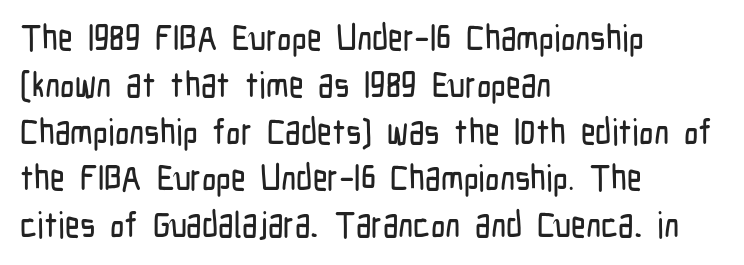
{"serif": "no", "italic": "no", "width": "condensed", "stroke_contrast": "low", "x_height": "medium", "monospaced": "no", "underline": "no", "align": "left", "line_spacing": "normal", "line_spacing_ratio": 1.3, "letter_spacing": "normal", "letter_spacing_em": 0.0, "glyph_px": 36}
